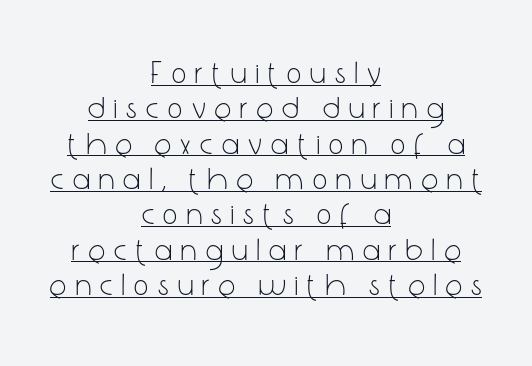
{"serif": "no", "italic": "no", "bold": "no", "weight": "light", "width": "condensed", "stroke_contrast": "low", "x_height": "medium", "monospaced": "no", "underline": "yes", "align": "center", "line_spacing": "tight", "line_spacing_ratio": 1.14, "letter_spacing": "wide", "letter_spacing_em": 0.31, "glyph_px": 31}
